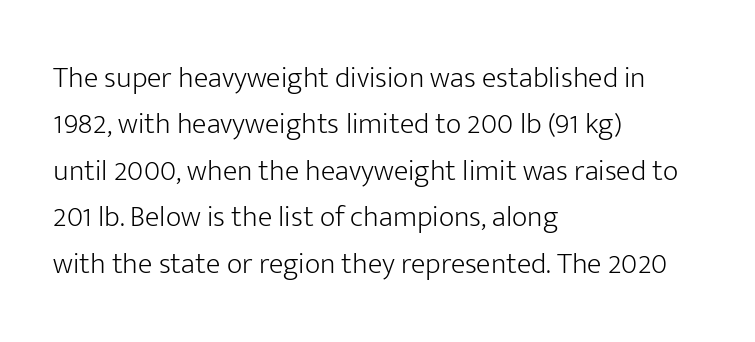
Each letter keeps its own natural width here, so spacing adapts to shape. The font family rendered here belongs to the sans-serif group. Each row of text sits above clean, open space. The face looks like a standard text weight, possibly lighter.
